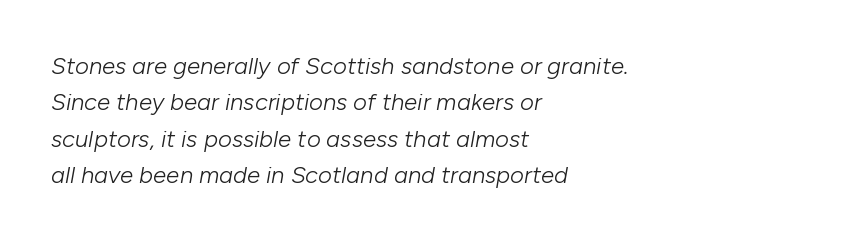
The image shows 24 px text type, italic (leaning right); set left-aligned, normal line spacing (1.52x), normal letter spacing, not underlined.
